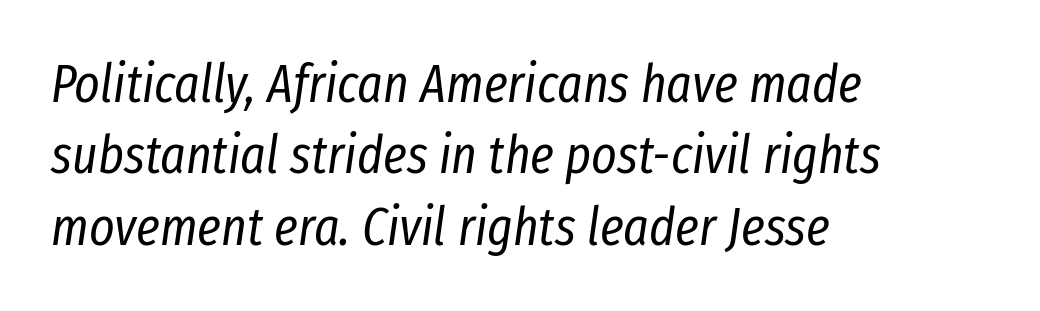
{"italic": "yes", "lean": "right", "slant_degrees": 8, "bold": "no", "weight": "regular", "width": "condensed", "stroke_contrast": "low", "x_height": "medium", "monospaced": "no", "underline": "no", "align": "left", "line_spacing": "normal", "line_spacing_ratio": 1.32, "letter_spacing": "normal", "letter_spacing_em": 0.0, "glyph_px": 54}
